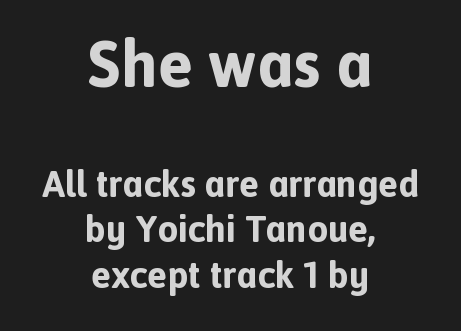
The image shows 65 px bold sans-serif type, upright; set centered, line spacing 1.23x, normal letter spacing, not underlined; the first (top) block is 1.76x larger; a medium x-height.
